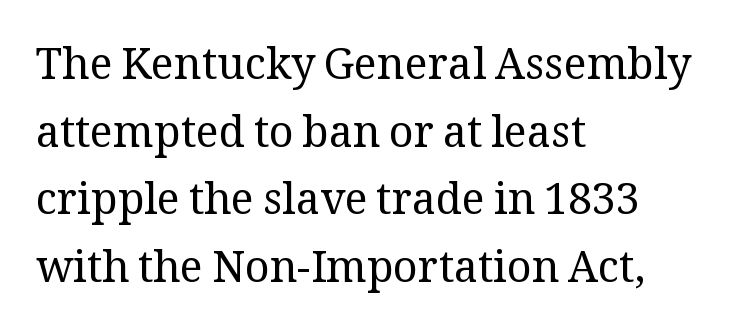
Nobody drew a line under any word here. Does the leading feel generous? No, just average. The lettering stays uniformly vertical, giving the passage a roman look. The font sits on the lighter half of the weight spectrum, regular included.
